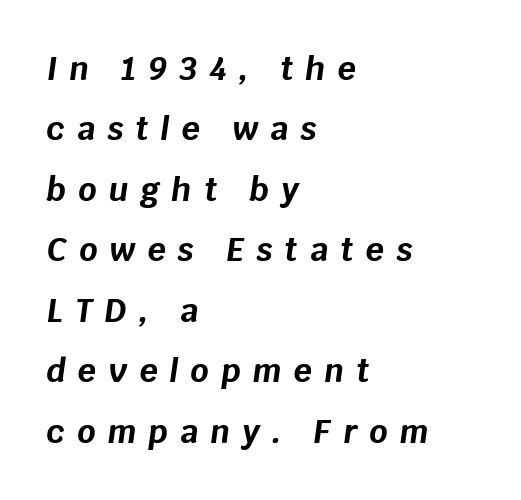
{"italic": "yes", "lean": "right", "slant_degrees": 8, "bold": "yes", "weight": "bold", "width": "normal", "stroke_contrast": "low", "x_height": "large", "monospaced": "no", "underline": "no", "align": "left", "line_spacing_ratio": 1.89, "letter_spacing": "wide", "letter_spacing_em": 0.38, "glyph_px": 32}
